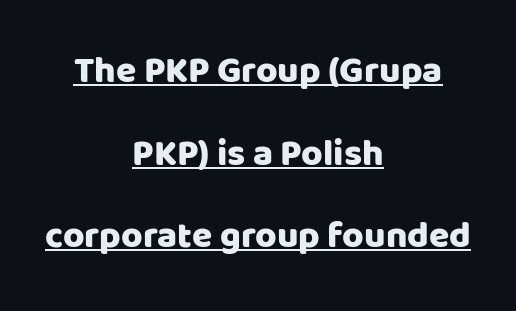
The image shows 37 px sans-serif type, upright; set centered, loose line spacing (2.23x), normal letter spacing, underlined; low stroke contrast and a large x-height.
